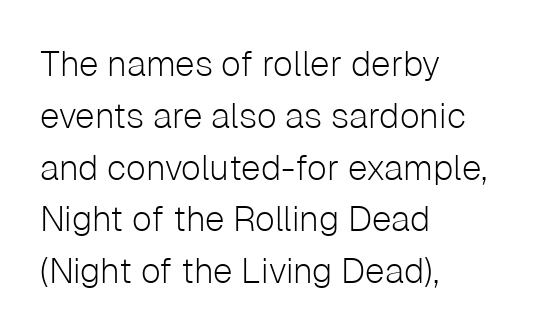
{"serif": "no", "italic": "no", "bold": "no", "weight": "light", "width": "normal", "stroke_contrast": "low", "x_height": "medium", "monospaced": "no", "underline": "no", "align": "left", "line_spacing": "normal", "line_spacing_ratio": 1.48, "letter_spacing": "normal", "letter_spacing_em": 0.0, "glyph_px": 35}
